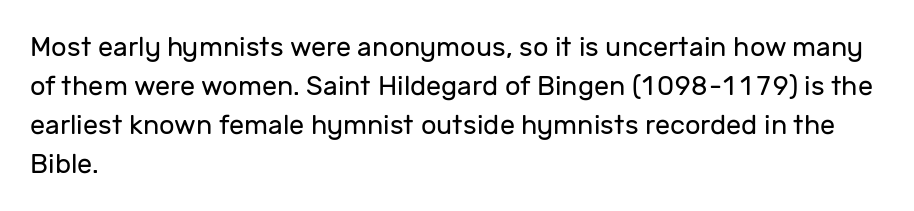
Q: Is the text bold? A: No.
Q: Is the text italic (slanted)? A: No, it is upright.
Q: Is the text underlined? A: No.
Q: How is the paragraph aligned? A: Left-aligned.
Q: Is the spacing between letters normal or unusually wide? A: Normal.
Q: Is the spacing between lines tight, normal or loose? A: Normal.
